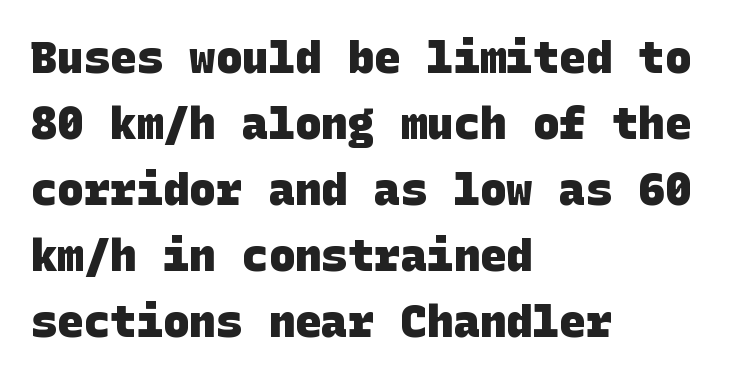
Q: Is the text bold? A: Yes.
Q: Is the typeface a serif or a sans-serif typeface? A: Sans-serif.
Q: Is the text underlined? A: No.
Q: How is the paragraph aligned? A: Left-aligned.
Q: Is the spacing between letters normal or unusually wide? A: Normal.
Q: Is the spacing between lines tight, normal or loose? A: Normal.
Q: Width (condensed, normal, or wide)? A: Normal.
Q: Stroke contrast? A: Low.
Q: x-height? A: Large.
